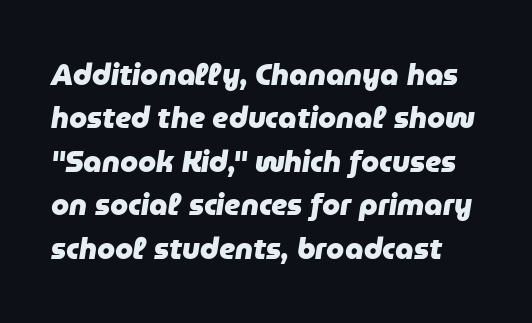
{"italic": "yes", "lean": "right", "slant_degrees": 9, "bold": "yes", "weight": "heavy", "width": "normal", "stroke_contrast": "low", "x_height": "medium", "monospaced": "no", "underline": "no", "line_spacing": "normal", "line_spacing_ratio": 1.5, "letter_spacing": "normal", "letter_spacing_em": 0.0, "glyph_px": 29}
